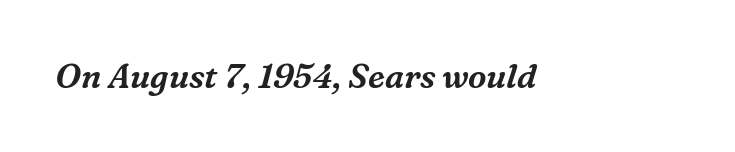
{"serif": "yes", "italic": "yes", "lean": "right", "slant_degrees": 16, "width": "normal", "stroke_contrast": "medium", "x_height": "medium", "monospaced": "no", "underline": "no", "letter_spacing": "normal", "letter_spacing_em": 0.0, "glyph_px": 33}
